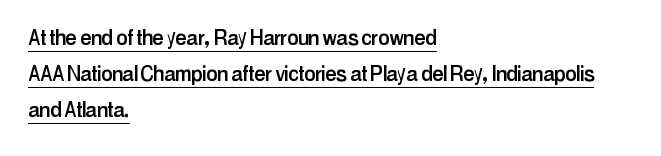
{"italic": "no", "underline": "yes", "align": "left", "line_spacing": "normal", "line_spacing_ratio": 1.39, "letter_spacing": "normal", "letter_spacing_em": 0.0, "glyph_px": 26}
